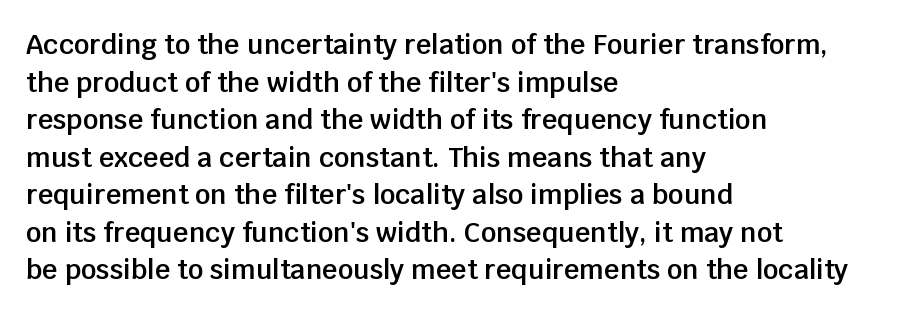
The image shows 27 px text type, upright; set left-aligned, normal line spacing (1.39x), normal letter spacing, not underlined.
